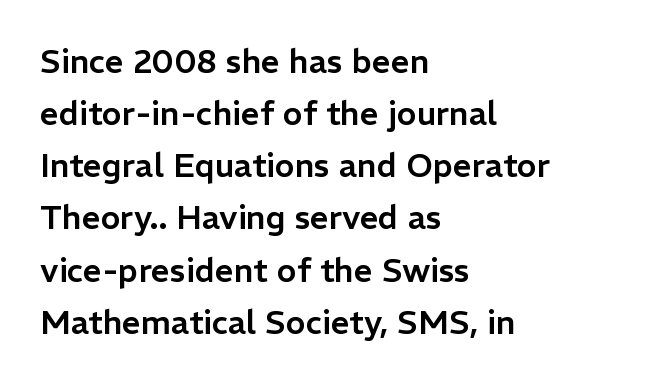
You could not count columns in this text — the font is proportionally spaced. Notice how the passage keeps a crisp vertical edge on the left only. The rows are spaced the way most documents space them. Nothing sits at the stroke ends, so this counts as sans-serif. Observe the ordinary spacing: letters are neighbours, not strangers.
